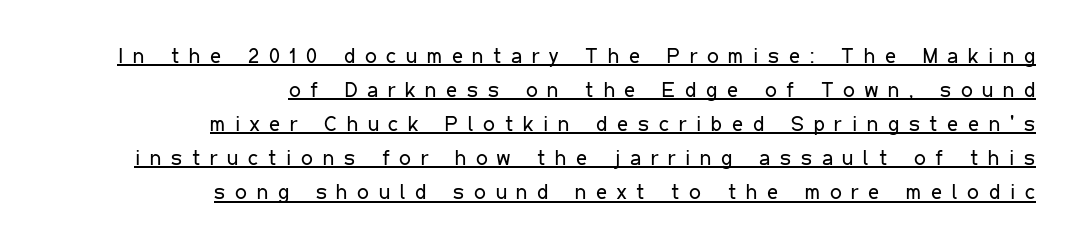
How would I describe the line gaps? Plain and ordinary. Right-aligned paragraph, ragged on the left. Posture: vertical. Stem width sits at or under what a default text font uses.
